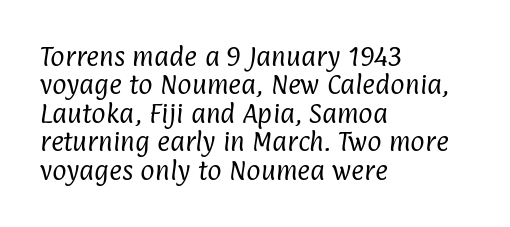
Students, note that the glyphs here touch the page at normal intervals. Leading: standard. The foot of each line stays bare and open. The typesetter chose a ragged-right arrangement here.
